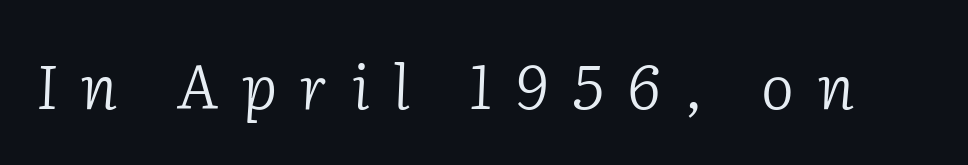
Q: Is the text bold? A: No.
Q: Is the text italic (slanted)? A: Yes, it leans right by about 2 degrees.
Q: Is the typeface a serif or a sans-serif typeface? A: Serif.
Q: Is the text underlined? A: No.
Q: Is the spacing between letters normal or unusually wide? A: Unusually wide.
Q: Width (condensed, normal, or wide)? A: Normal.
Q: Stroke contrast? A: Low.
Q: x-height? A: Medium.
Q: Monospaced? A: No.
